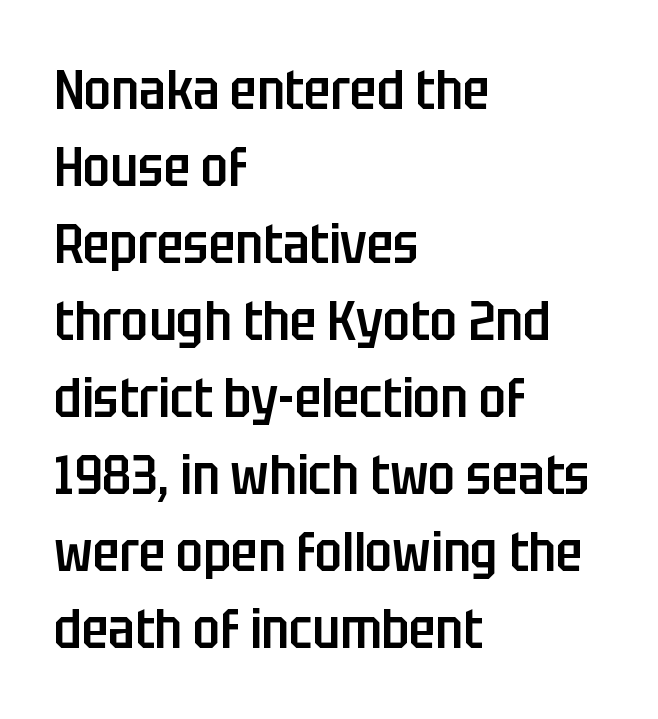
Leading: standard. These lines are rendered in a variable-pitch font. The type is set solid horizontally, with unmodified tracking. Check where the strokes stop: nothing finishes them off — pure sans. A roman cut, with each character standing at attention.
